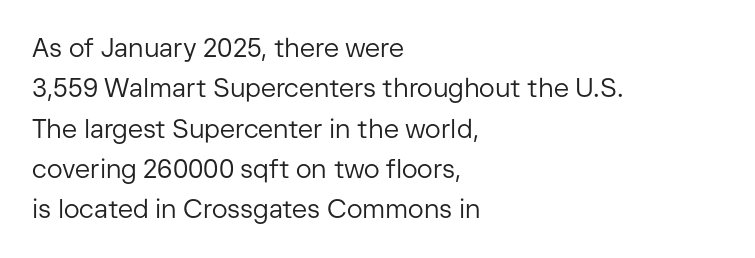
Check the space under the baseline: it is left empty. The type sits square on the baseline with zero lean. Line spacing here is normal. Casual observation: everything's shoved over to the left. Honestly, the letter spacing is just normal — you wouldn't notice it.
